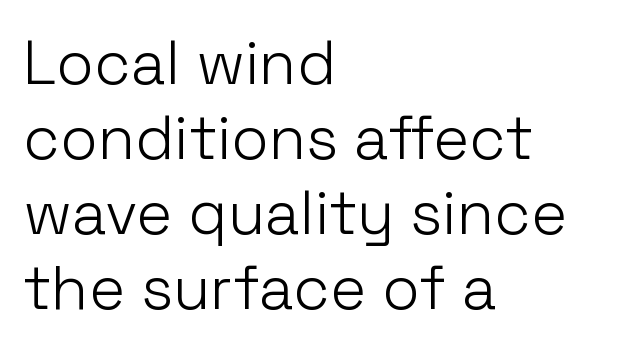
{"serif": "no", "italic": "no", "bold": "no", "weight": "light", "width": "normal", "stroke_contrast": "low", "x_height": "medium", "monospaced": "no", "underline": "no", "align": "left", "line_spacing_ratio": 1.23, "letter_spacing": "normal", "letter_spacing_em": 0.0, "glyph_px": 61}
